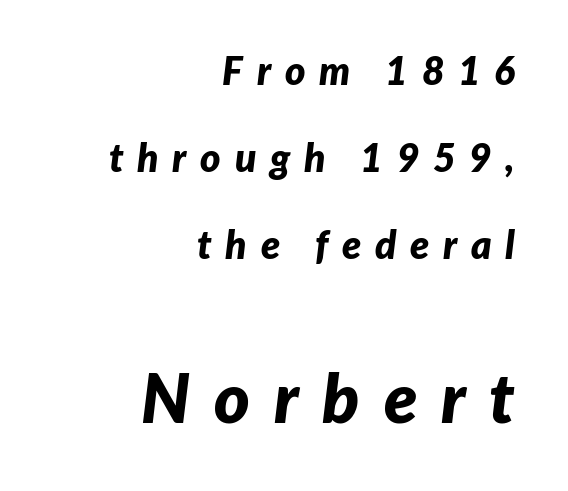
The image shows 68 px bold type, italic (leaning right); set right-aligned, loose line spacing (2.23x), unusually wide letter spacing (+0.35 em), not underlined; the second (bottom) block is 1.74x larger; low stroke contrast and a medium x-height.
